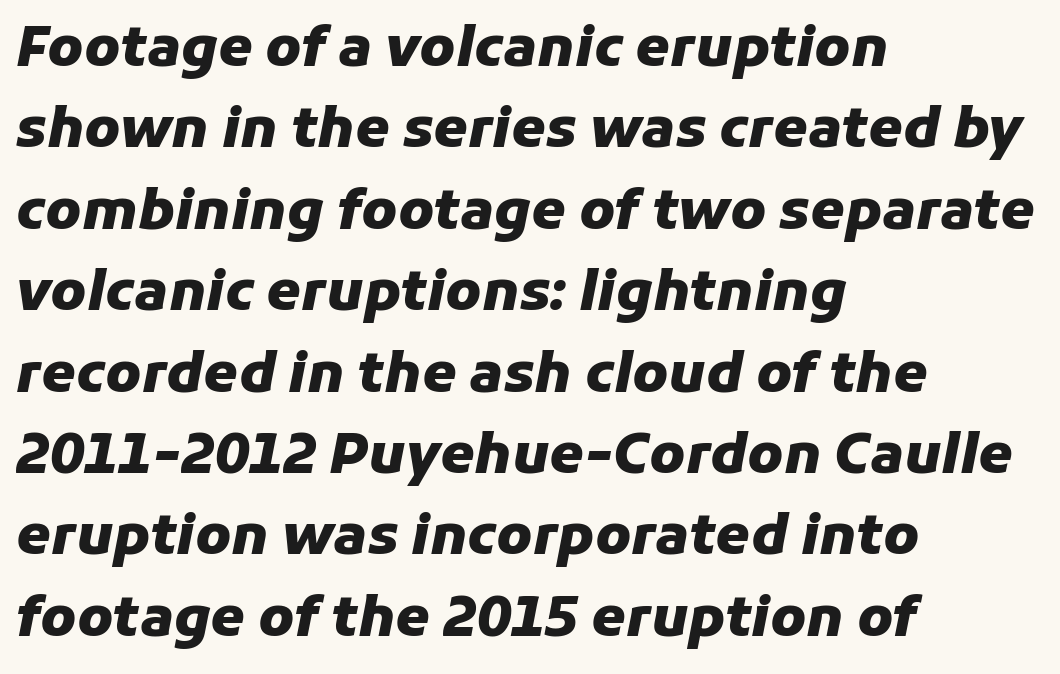
The image shows 55 px heavy type, italic (leaning right); set left-aligned, normal line spacing (1.48x), normal letter spacing, not underlined; low stroke contrast and a medium x-height.
